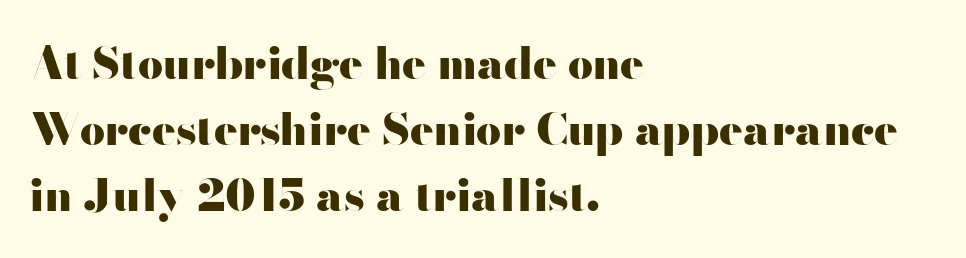
Q: Is the text bold? A: Yes.
Q: Is the text italic (slanted)? A: No, it is upright.
Q: Is the typeface a serif or a sans-serif typeface? A: Sans-serif.
Q: Is the text underlined? A: No.
Q: How is the paragraph aligned? A: Left-aligned.
Q: Is the spacing between letters normal or unusually wide? A: Normal.
Q: Is the spacing between lines tight, normal or loose? A: Normal.
Q: Width (condensed, normal, or wide)? A: Wide.
Q: Stroke contrast? A: High.
Q: x-height? A: Small.
Q: Monospaced? A: No.
